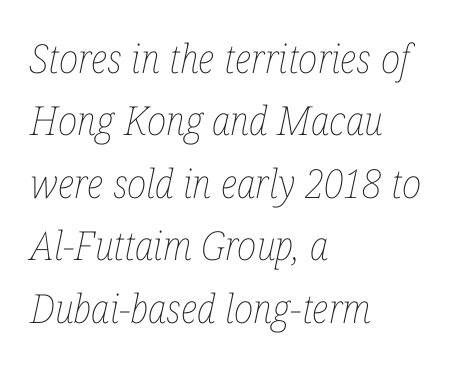
{"italic": "yes", "lean": "right", "slant_degrees": 12, "bold": "no", "weight": "thin", "width": "condensed", "stroke_contrast": "low", "x_height": "medium", "monospaced": "no", "underline": "no", "align": "left", "line_spacing": "normal", "line_spacing_ratio": 1.56, "letter_spacing": "normal", "letter_spacing_em": 0.0, "glyph_px": 40}
